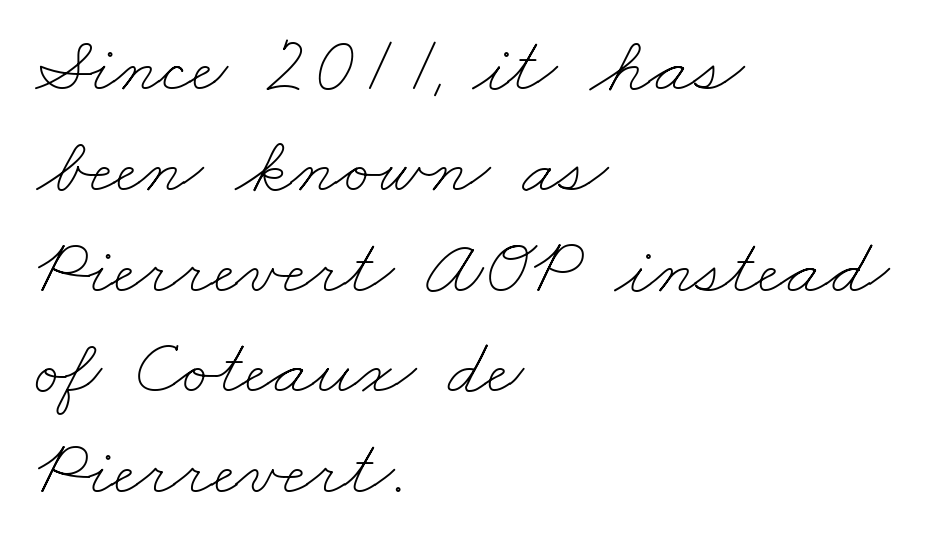
{"bold": "no", "weight": "thin", "width": "wide", "stroke_contrast": "low", "x_height": "small", "monospaced": "no", "underline": "no", "align": "left", "line_spacing": "normal", "line_spacing_ratio": 1.26, "letter_spacing": "normal", "letter_spacing_em": 0.0, "glyph_px": 80}
